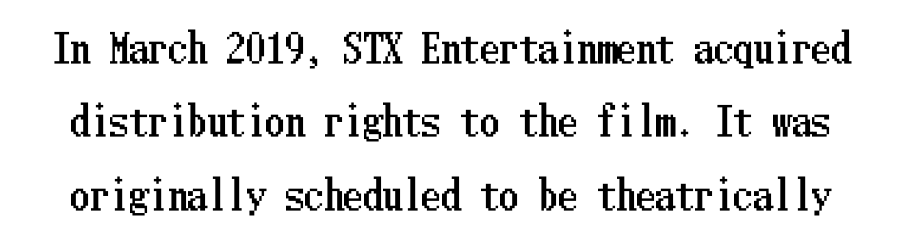
The image shows 39 px condensed type, upright; set line spacing 1.88x, normal letter spacing, not underlined; low stroke contrast and a medium x-height.
